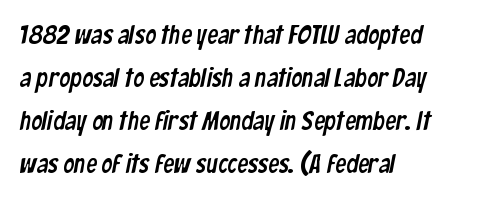
Letters rest on an invisible, unmarked baseline. Leading matches the norm, producing a regular column. Compared with typical body copy, the letter spacing here is the same. All the whitespace from short lines collects on the right.
